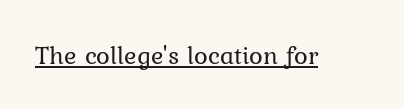
The image shows 26 px text type, upright; set normal letter spacing, underlined.
